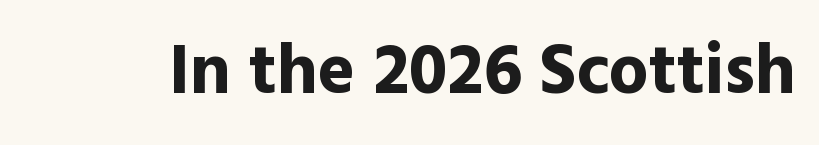
The image shows 71 px bold sans-serif type, upright; set normal letter spacing, not underlined; a medium x-height.
